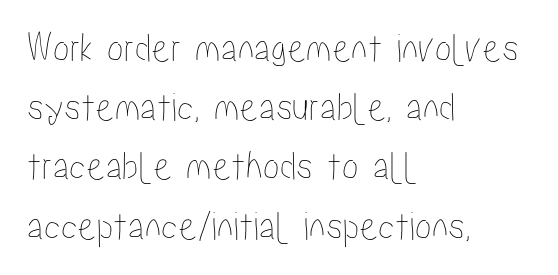
Q: Is the text italic (slanted)? A: No, it is upright.
Q: Is the text underlined? A: No.
Q: How is the paragraph aligned? A: Left-aligned.
Q: Is the spacing between letters normal or unusually wide? A: Normal.
Q: Is the spacing between lines tight, normal or loose? A: Normal.
Q: Width (condensed, normal, or wide)? A: Condensed.
Q: Stroke contrast? A: Low.
Q: x-height? A: Medium.
Q: Monospaced? A: No.
